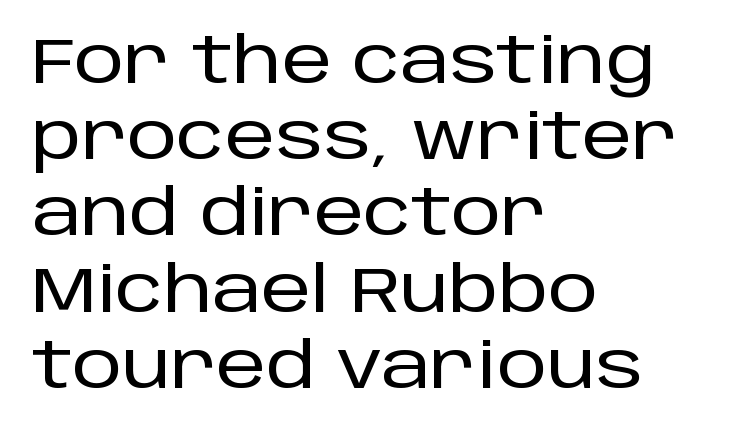
The image shows 63 px sans-serif type, upright; set left-aligned, line spacing 1.21x, normal letter spacing, not underlined; low stroke contrast and a large x-height.
